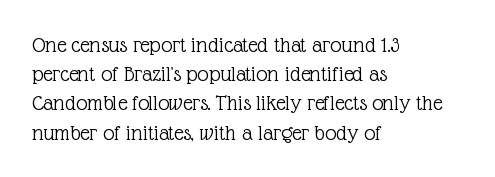
Nothing unusual about the tracking: characters are spaced as the font intends. Caption: multi-line text, flush left, ragged right. How would I describe the line gaps? Plain and ordinary. Unbolded letterforms with no extra heft.
